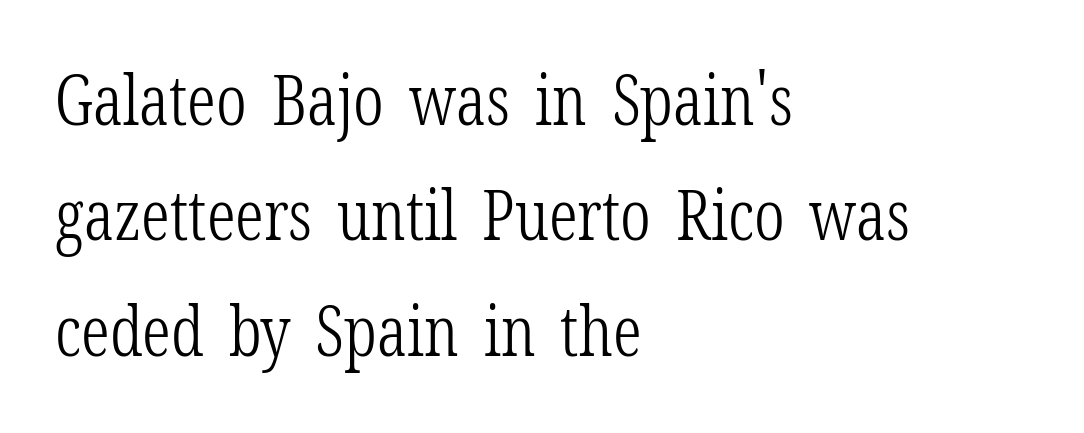
Q: Is the text bold? A: No.
Q: Is the text italic (slanted)? A: No, it is upright.
Q: Is the typeface a serif or a sans-serif typeface? A: Serif.
Q: Is the text underlined? A: No.
Q: How is the paragraph aligned? A: Left-aligned.
Q: Is the spacing between letters normal or unusually wide? A: Normal.
Q: Is the spacing between lines tight, normal or loose? A: Normal.
Q: Width (condensed, normal, or wide)? A: Condensed.
Q: Stroke contrast? A: Low.
Q: x-height? A: Medium.
Q: Monospaced? A: No.
